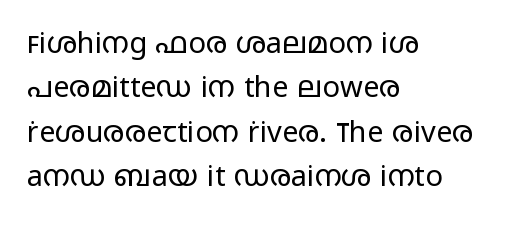
Q: Is the text bold? A: No.
Q: Is the text italic (slanted)? A: No, it is upright.
Q: Is the typeface a serif or a sans-serif typeface? A: Sans-serif.
Q: Is the text underlined? A: No.
Q: How is the paragraph aligned? A: Left-aligned.
Q: Is the spacing between letters normal or unusually wide? A: Normal.
Q: Is the spacing between lines tight, normal or loose? A: Normal.
Q: Width (condensed, normal, or wide)? A: Wide.
Q: Stroke contrast? A: Low.
Q: x-height? A: Medium.
Q: Monospaced? A: No.
